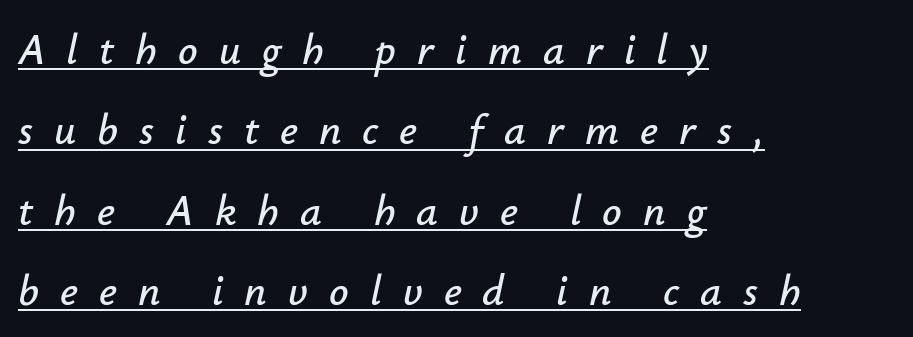
The image shows 43 px text type, italic (leaning right); set left-aligned, line spacing 1.87x, unusually wide letter spacing (+0.49 em), underlined; low stroke contrast and a small x-height.
